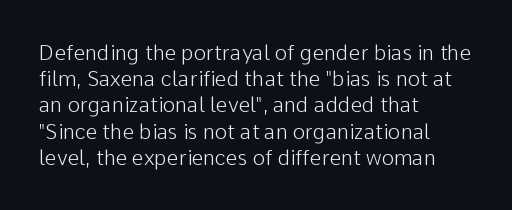
Does extra space separate the letters? No, they use regular spacing. Layout note: lines flush left. The area under the type is left untouched. This reads as an unemphasized weight, regular at the heaviest. This is roman type, the default non-slanted kind. Vertical spacing — default.
